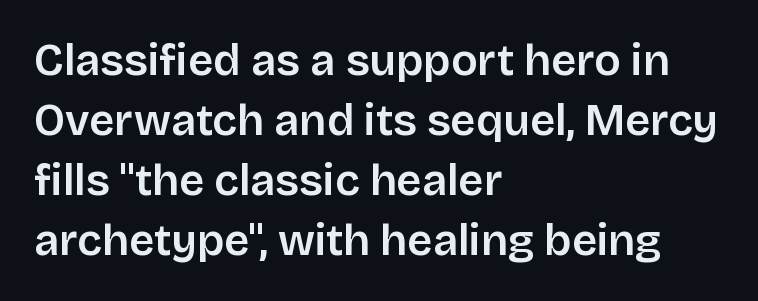
Q: Is the text italic (slanted)? A: No, it is upright.
Q: Is the typeface a serif or a sans-serif typeface? A: Sans-serif.
Q: Is the text underlined? A: No.
Q: How is the paragraph aligned? A: Left-aligned.
Q: Is the spacing between letters normal or unusually wide? A: Normal.
Q: Is the spacing between lines tight, normal or loose? A: Normal.
Q: Width (condensed, normal, or wide)? A: Normal.
Q: Stroke contrast? A: Low.
Q: x-height? A: Large.
Q: Monospaced? A: No.
